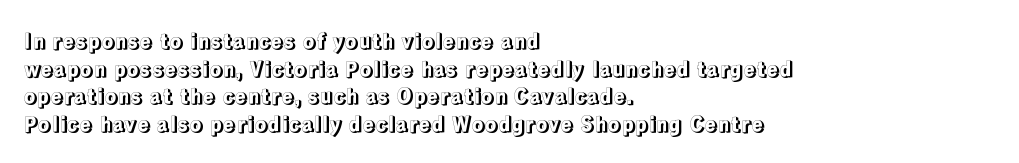
The image shows 21 px text type, upright; set left-aligned, normal line spacing (1.31x), normal letter spacing, not underlined.
